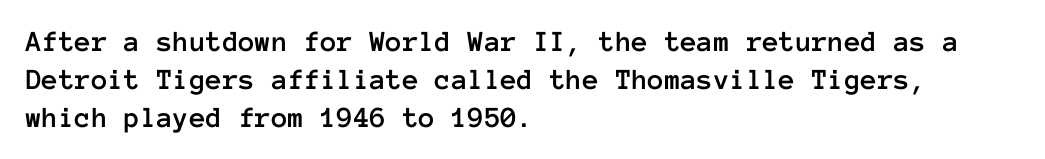
This sample has the even, mechanical cadence of fixed-width lettering. Regarding leading, the lines here are spaced in the standard way. No extra tracking has been applied to these lines. Lines of text with bare space underneath.
